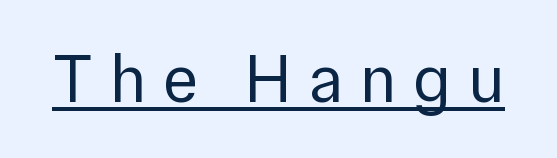
Q: Is the text bold? A: No.
Q: Is the text italic (slanted)? A: No, it is upright.
Q: Is the typeface a serif or a sans-serif typeface? A: Sans-serif.
Q: Is the text underlined? A: Yes.
Q: Is the spacing between letters normal or unusually wide? A: Unusually wide.
Q: Width (condensed, normal, or wide)? A: Normal.
Q: Stroke contrast? A: Low.
Q: x-height? A: Medium.
Q: Monospaced? A: No.
